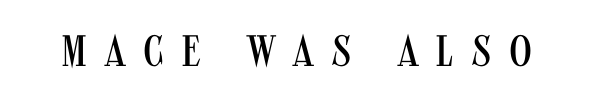
{"serif": "no", "italic": "no", "bold": "no", "weight": "regular", "width": "condensed", "stroke_contrast": "medium", "x_height": "large", "monospaced": "no", "underline": "no", "letter_spacing": "wide", "letter_spacing_em": 0.4, "glyph_px": 44}
